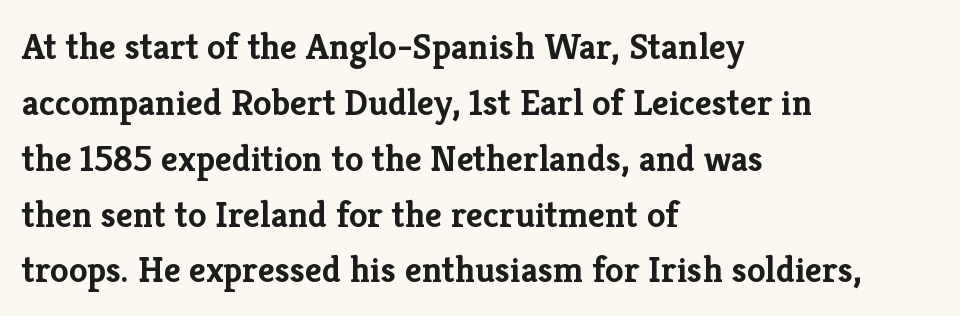
The image shows 37 px semibold serif type, upright; set left-aligned, normal line spacing (1.51x), normal letter spacing, not underlined; low stroke contrast and a medium x-height.
